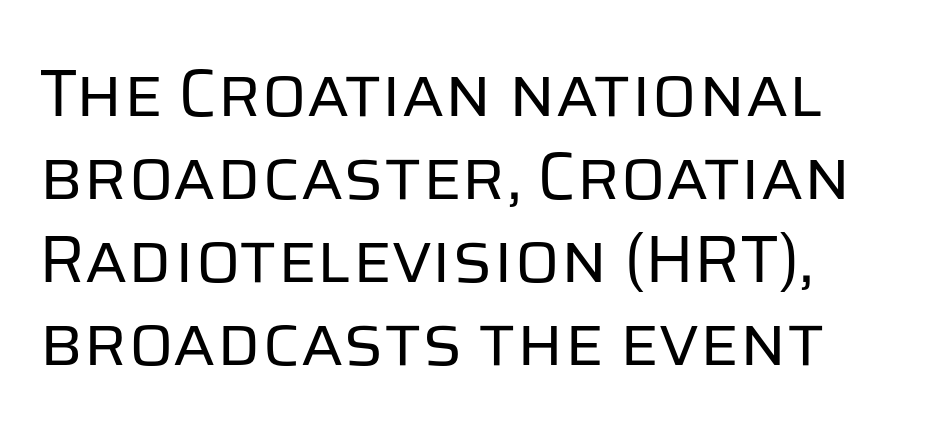
Q: Is the text bold? A: No.
Q: Is the text italic (slanted)? A: No, it is upright.
Q: Is the typeface a serif or a sans-serif typeface? A: Sans-serif.
Q: Is the text underlined? A: No.
Q: How is the paragraph aligned? A: Left-aligned.
Q: Is the spacing between letters normal or unusually wide? A: Normal.
Q: Width (condensed, normal, or wide)? A: Normal.
Q: Stroke contrast? A: Low.
Q: x-height? A: Large.
Q: Monospaced? A: No.
